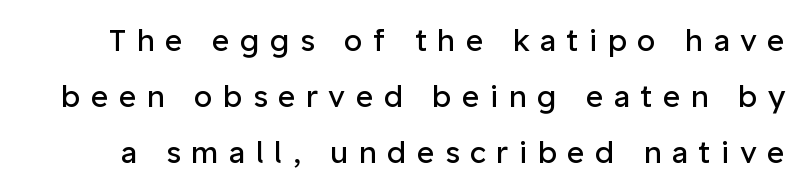
Q: Is the text bold? A: No.
Q: Is the text italic (slanted)? A: No, it is upright.
Q: Is the typeface a serif or a sans-serif typeface? A: Sans-serif.
Q: Is the text underlined? A: No.
Q: Is the spacing between letters normal or unusually wide? A: Unusually wide.
Q: Width (condensed, normal, or wide)? A: Normal.
Q: Stroke contrast? A: Low.
Q: x-height? A: Medium.
Q: Monospaced? A: No.
